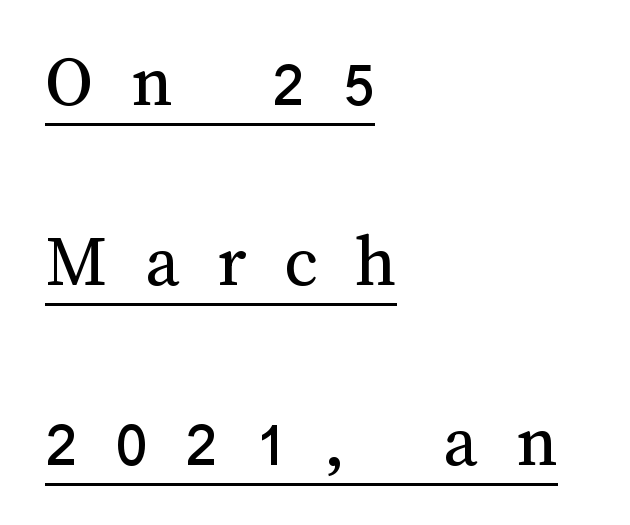
{"italic": "no", "bold": "no", "weight": "regular", "width": "normal", "stroke_contrast": "medium", "x_height": "medium", "monospaced": "no", "underline": "yes", "align": "left", "line_spacing": "loose", "line_spacing_ratio": 2.4, "letter_spacing": "wide", "letter_spacing_em": 0.5, "glyph_px": 75}
